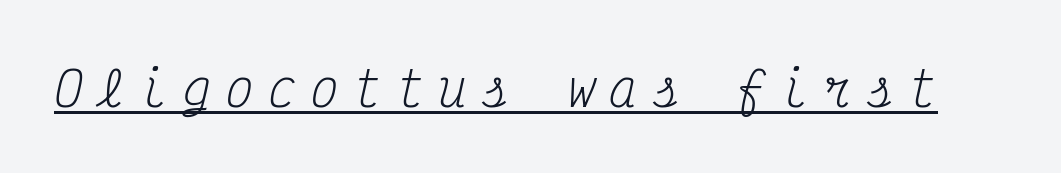
The image shows 48 px regular-weight, condensed serif type, italic (leaning right), monospaced; set unusually wide letter spacing (+0.29 em), underlined; medium stroke contrast and a medium x-height.
